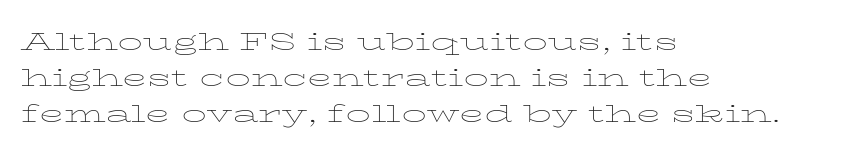
The image shows 25 px text type, upright; set left-aligned, normal line spacing (1.45x), normal letter spacing, not underlined.
